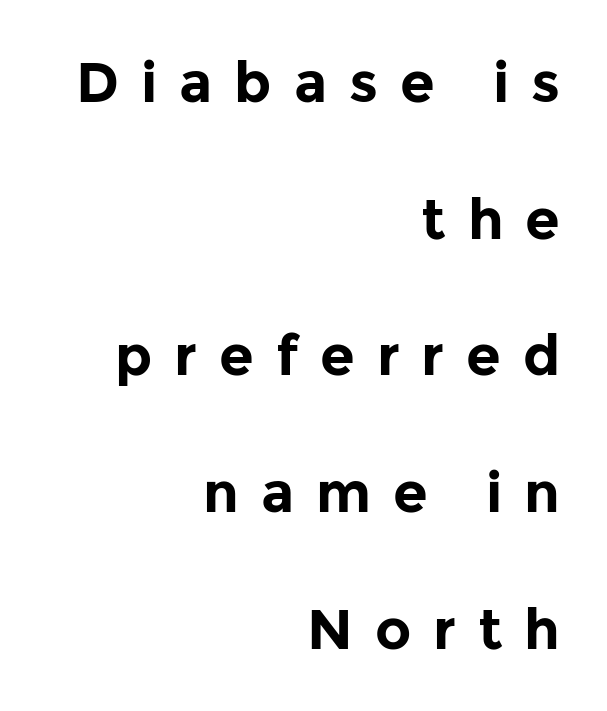
Strong, thick strokes mark this as bold type. Here the glyphs are tracked loosely, breaking word shapes into spaced letters. Horizontal bands of white between lines are thick stripes. Where is the straight margin? On the right.
